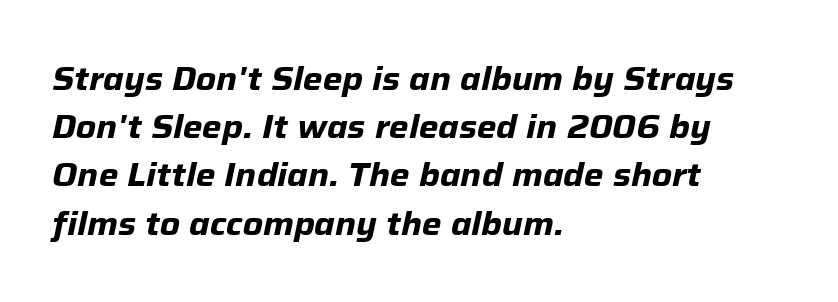
{"italic": "yes", "lean": "right", "slant_degrees": 12, "bold": "yes", "weight": "bold", "width": "normal", "stroke_contrast": "low", "x_height": "medium", "monospaced": "no", "underline": "no", "align": "left", "line_spacing": "normal", "line_spacing_ratio": 1.46, "letter_spacing": "normal", "letter_spacing_em": 0.0, "glyph_px": 33}
